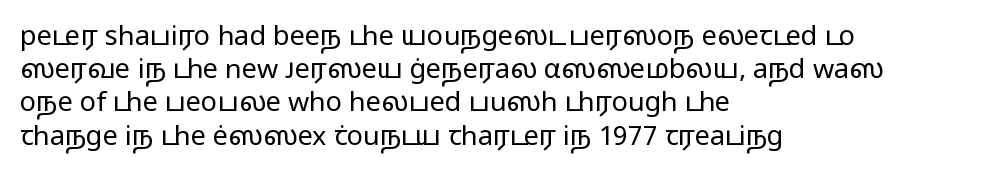
Q: Is the text bold? A: No.
Q: Is the text italic (slanted)? A: No, it is upright.
Q: Is the text underlined? A: No.
Q: How is the paragraph aligned? A: Left-aligned.
Q: Is the spacing between letters normal or unusually wide? A: Normal.
